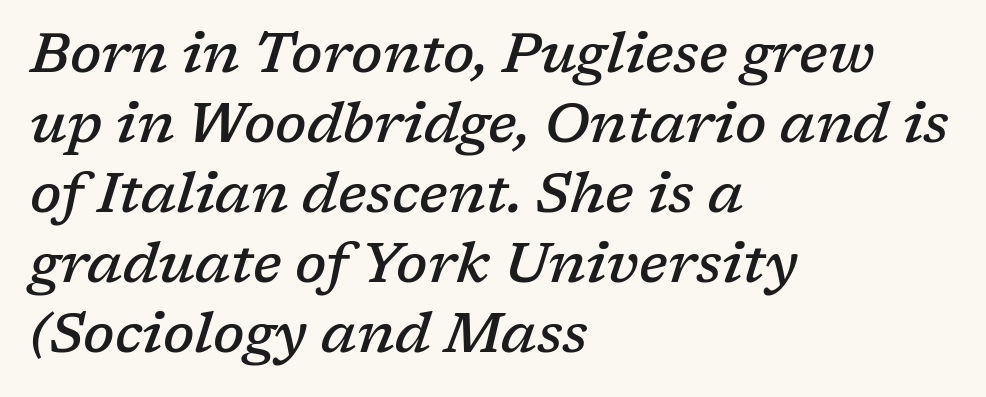
{"serif": "yes", "italic": "yes", "lean": "right", "slant_degrees": 17, "bold": "semi", "weight": "semibold", "width": "normal", "stroke_contrast": "low", "x_height": "medium", "monospaced": "no", "underline": "no", "align": "left", "line_spacing": "normal", "line_spacing_ratio": 1.25, "letter_spacing": "normal", "letter_spacing_em": 0.0, "glyph_px": 56}
